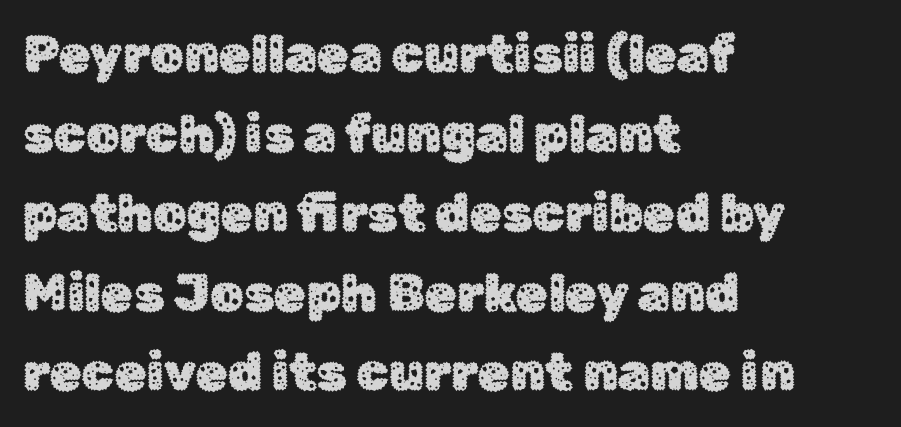
The line texture is even and compact thanks to regular tracking. This is the regular roman posture of the typeface. Each new line begins a customary step beneath the previous one. The passage shown is not underscored anywhere.
